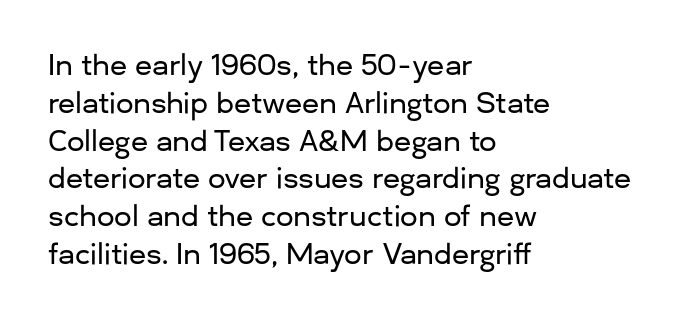
Posture: vertical. Standard letterfit; no display-style spreading of the glyphs. The zone under the glyphs is completely vacant. Each letter keeps its own natural width here, so spacing adapts to shape.
